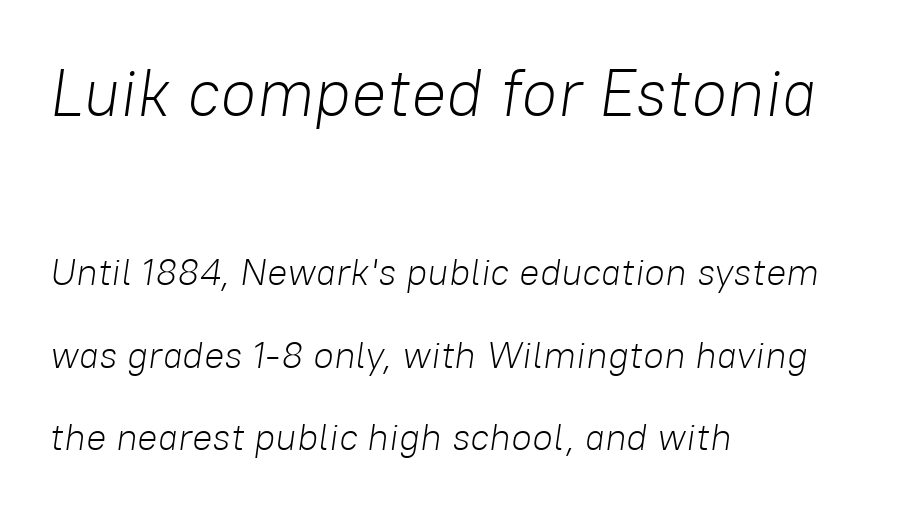
Q: Is the text bold? A: No.
Q: Is the text italic (slanted)? A: Yes, it leans right by about 8 degrees.
Q: Is the text underlined? A: No.
Q: How is the paragraph aligned? A: Left-aligned.
Q: Is the spacing between letters normal or unusually wide? A: Normal.
Q: Is the spacing between lines tight, normal or loose? A: Loose.
Q: Which block of text is set in a larger size, the first (top) or the second (bottom)? A: The first (top) one.
Q: Width (condensed, normal, or wide)? A: Normal.
Q: Stroke contrast? A: Low.
Q: x-height? A: Medium.
Q: Monospaced? A: No.
